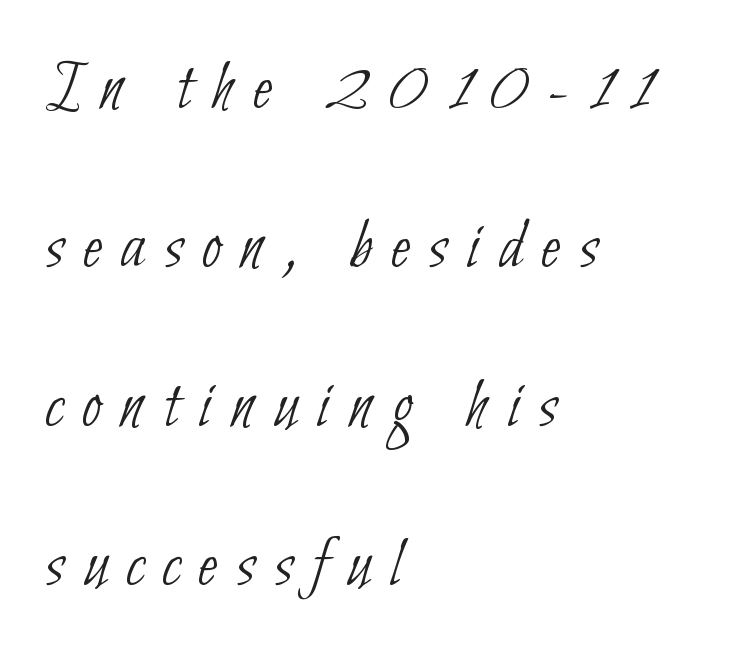
There is plenty of visible air inserted between adjacent glyphs. No chunkiness to these letters — they're not bold. What's the leading like? Stretched, with rows far apart. Type style note: lacks serifs.
